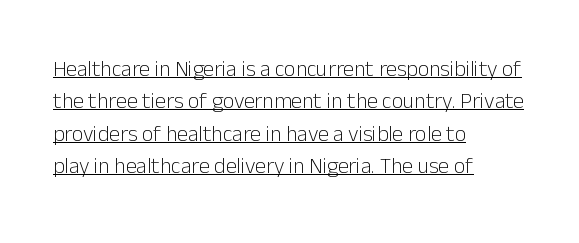
{"italic": "no", "bold": "no", "underline": "yes", "align": "left", "line_spacing": "normal", "line_spacing_ratio": 1.47, "letter_spacing": "normal", "letter_spacing_em": 0.0, "glyph_px": 22}
